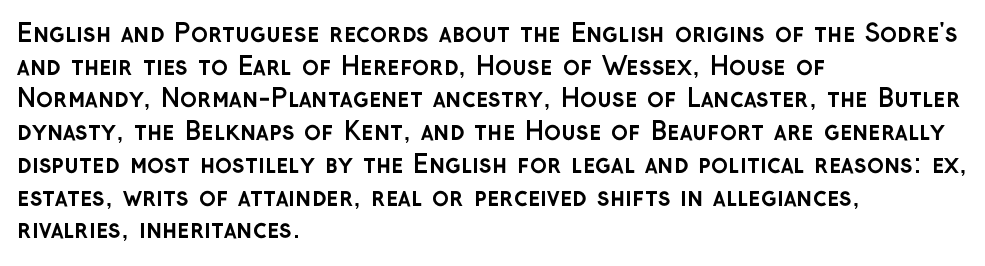
{"italic": "no", "bold": "yes", "underline": "no", "align": "left", "line_spacing": "normal", "line_spacing_ratio": 1.31, "letter_spacing": "normal", "letter_spacing_em": 0.0, "glyph_px": 25}
